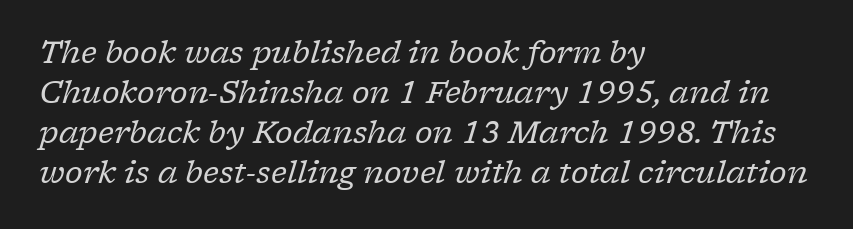
Q: Is the text bold? A: No.
Q: Is the text italic (slanted)? A: Yes, it leans right by about 17 degrees.
Q: Is the typeface a serif or a sans-serif typeface? A: Serif.
Q: Is the text underlined? A: No.
Q: How is the paragraph aligned? A: Left-aligned.
Q: Is the spacing between letters normal or unusually wide? A: Normal.
Q: Is the spacing between lines tight, normal or loose? A: Normal.
Q: Width (condensed, normal, or wide)? A: Normal.
Q: Stroke contrast? A: Low.
Q: x-height? A: Medium.
Q: Monospaced? A: No.
